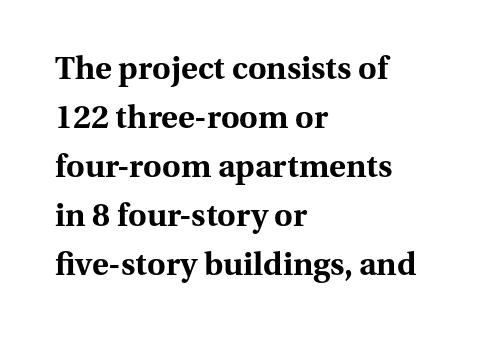
The image shows 32 px bold serif type, upright; set left-aligned, normal line spacing (1.53x), normal letter spacing, not underlined; medium stroke contrast and a medium x-height.
